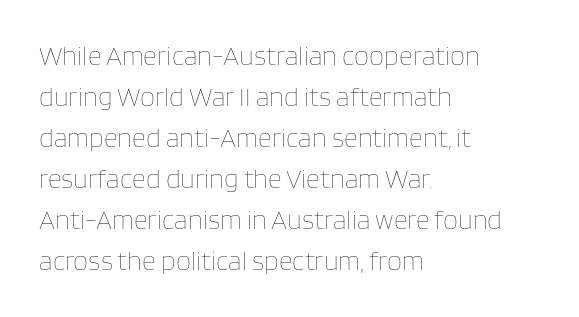
The image shows 27 px text type, upright; set left-aligned, normal line spacing (1.52x), normal letter spacing, not underlined.
